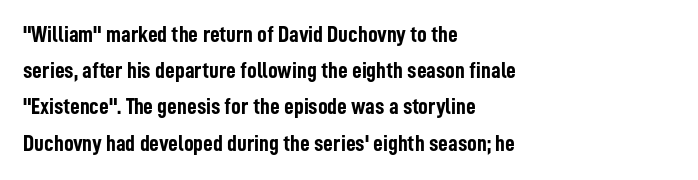
{"italic": "no", "bold": "yes", "underline": "no", "align": "left", "line_spacing": "normal", "line_spacing_ratio": 1.51, "letter_spacing": "normal", "letter_spacing_em": 0.0, "glyph_px": 24}
